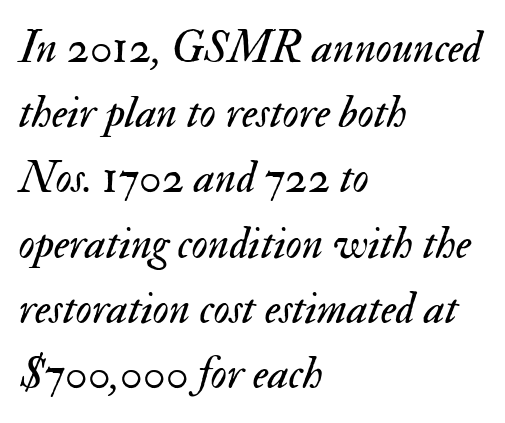
The image shows 45 px regular-weight type, italic (leaning right); set left-aligned, normal line spacing (1.45x), normal letter spacing, not underlined; medium stroke contrast and a small x-height.
